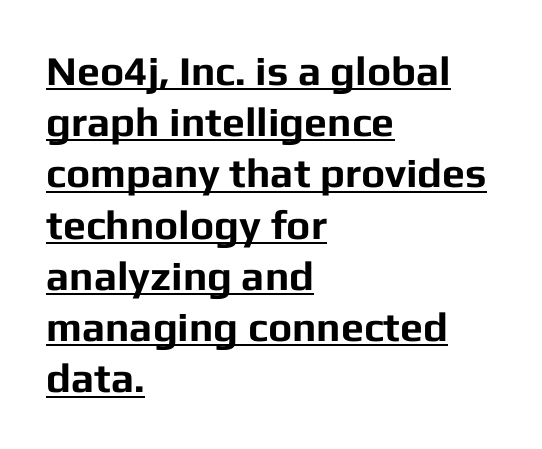
The leading is moderate, giving the passage an even texture. Students, note that the glyphs here touch the page at normal intervals. This sample has the flowing, uneven cadence of proportional lettering. Casual observation: everything's shoved over to the left. The glyphs are accompanied by a horizontal stroke just below them. The glyphs have the mass of a bold cut.
